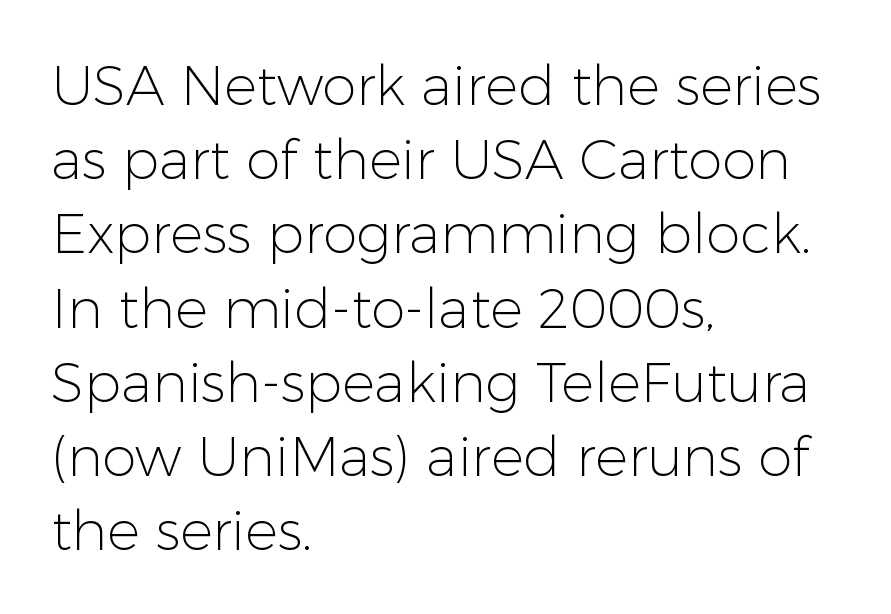
{"serif": "no", "italic": "no", "bold": "no", "weight": "light", "width": "normal", "stroke_contrast": "low", "x_height": "medium", "monospaced": "no", "underline": "no", "align": "left", "line_spacing": "normal", "line_spacing_ratio": 1.35, "letter_spacing": "normal", "letter_spacing_em": 0.0, "glyph_px": 55}
